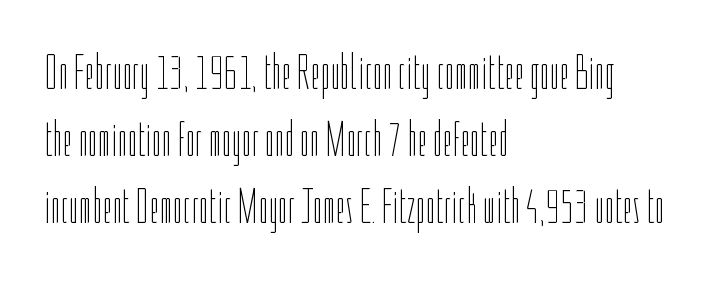
Q: Is the text bold? A: No.
Q: Is the text italic (slanted)? A: No, it is upright.
Q: Is the text underlined? A: No.
Q: How is the paragraph aligned? A: Left-aligned.
Q: Is the spacing between letters normal or unusually wide? A: Normal.
Q: Is the spacing between lines tight, normal or loose? A: Normal.
Q: Width (condensed, normal, or wide)? A: Condensed.
Q: Stroke contrast? A: Low.
Q: x-height? A: Medium.
Q: Monospaced? A: No.
